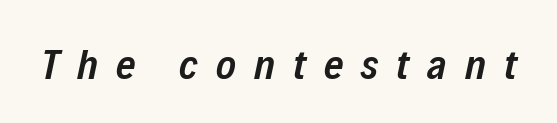
Varying glyph widths throughout — classic text-font behaviour. A typesetter would mark this as italic. Each row of text sits above clean, open space. The font is running at a semibold setting, under full bold. The type is letterspaced generously, with wide tracking.
